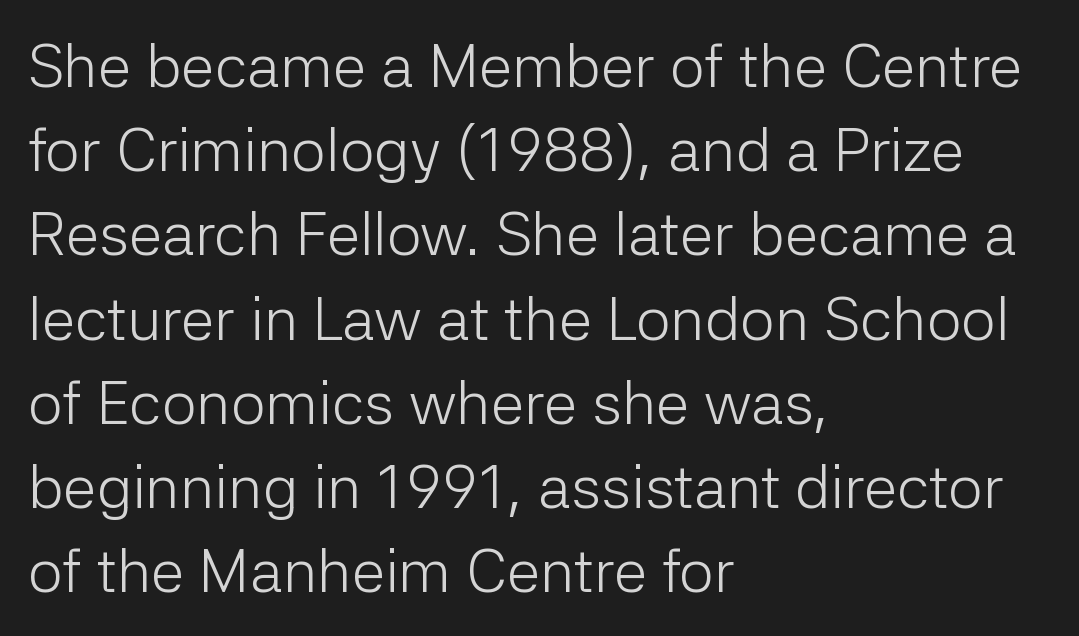
This sample has the flowing, uneven cadence of proportional lettering. What kind of face is this? One without serifs — a sans. Which margin do the lines hug? The left one — the right edge is uneven. There is no visible air inserted between adjacent glyphs.
